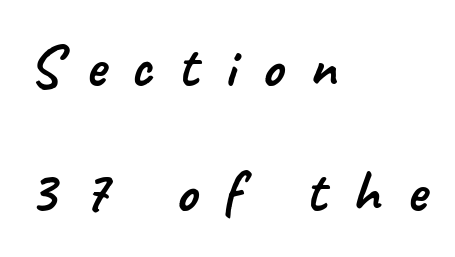
The image shows 60 px sans-serif type; set left-aligned, loose line spacing (2.08x), unusually wide letter spacing (+0.43 em), not underlined; low stroke contrast and a small x-height.
